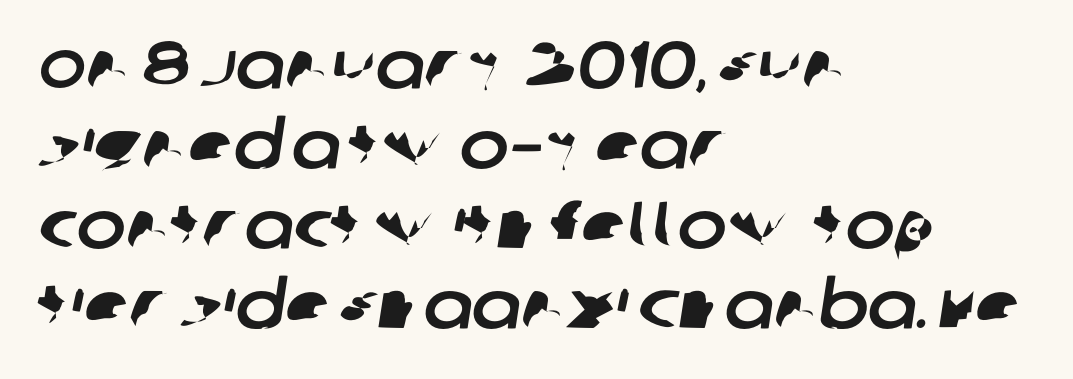
The image shows 66 px sans-serif type; set left-aligned, line spacing 1.21x, normal letter spacing, not underlined; low stroke contrast and a large x-height.
